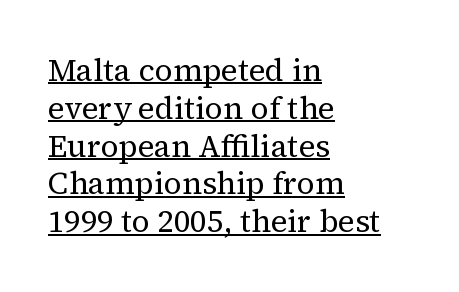
{"serif": "yes", "italic": "no", "bold": "no", "weight": "regular", "width": "normal", "stroke_contrast": "medium", "x_height": "medium", "monospaced": "no", "underline": "yes", "align": "left", "line_spacing_ratio": 1.22, "letter_spacing": "normal", "letter_spacing_em": 0.0, "glyph_px": 31}
